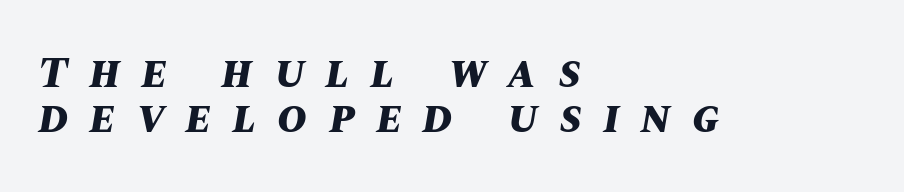
Horizontal bands of white between lines are thin slivers. A student would call this left alignment; a typographer would say flush left, rag right. The passage shown has open, widely tracked lettering throughout. Nobody drew a line under any word here.
